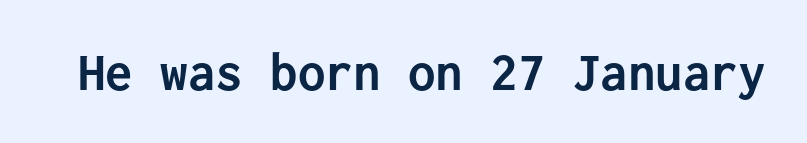
Q: Is the text bold? A: Yes.
Q: Is the text italic (slanted)? A: No, it is upright.
Q: Is the typeface a serif or a sans-serif typeface? A: Sans-serif.
Q: Is the text underlined? A: No.
Q: Is the spacing between letters normal or unusually wide? A: Normal.
Q: Width (condensed, normal, or wide)? A: Normal.
Q: Stroke contrast? A: Low.
Q: x-height? A: Medium.
Q: Monospaced? A: Yes.
